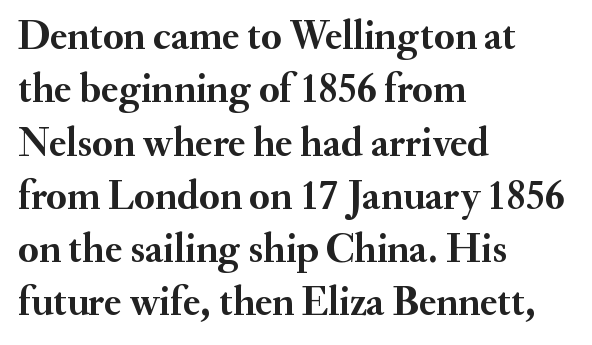
A typesetter would call this leading conventional body-copy spacing. Short note: letters normally spaced. Has an underline been added? It has not. All the whitespace from short lines collects on the right. You could not count columns in this text — the font is proportionally spaced.
